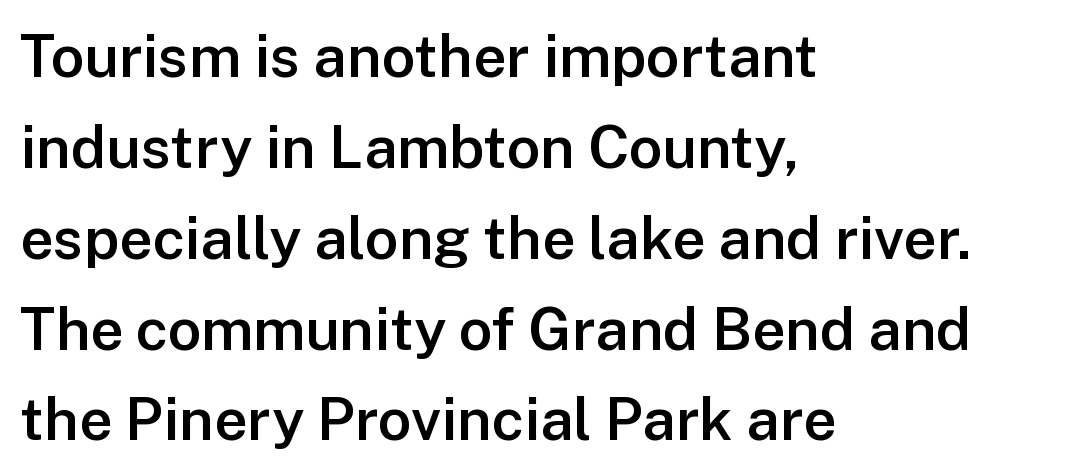
Characters remain perfectly vertical along every line. Type without underlining. Glyph-to-glyph distance matches everyday printed text. If you measured baseline to baseline, you'd find a middling distance. The face used here is a sans, in the tradition of grotesques and geometrics. The typesetting leans somewhat heavy: a semibold.
